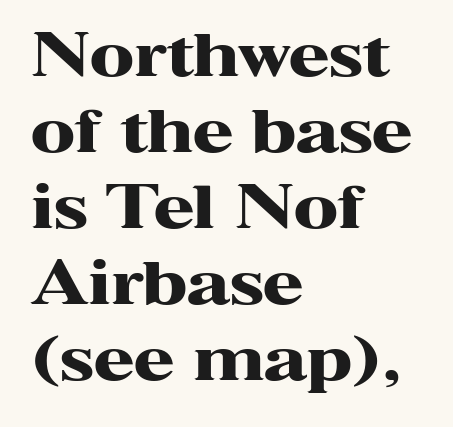
Q: Is the text bold? A: Yes.
Q: Is the text italic (slanted)? A: No, it is upright.
Q: Is the typeface a serif or a sans-serif typeface? A: Serif.
Q: Is the text underlined? A: No.
Q: How is the paragraph aligned? A: Left-aligned.
Q: Is the spacing between letters normal or unusually wide? A: Normal.
Q: Is the spacing between lines tight, normal or loose? A: Normal.
Q: Width (condensed, normal, or wide)? A: Wide.
Q: Stroke contrast? A: High.
Q: x-height? A: Medium.
Q: Monospaced? A: No.
